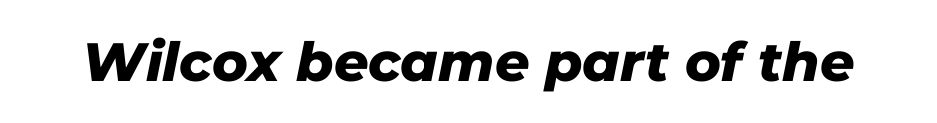
The text carries the slant typical of an italic or oblique font. Proportional: the letters do not fall into vertical columns. Has an underline been added? It has not. The strokes are fattened all the way to bold. The letters sit at their default tracking, neither squeezed nor spread.
